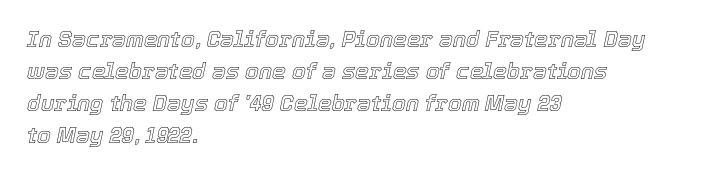
The image shows 22 px text type, italic (leaning right); set left-aligned, normal line spacing (1.45x), normal letter spacing, not underlined.
